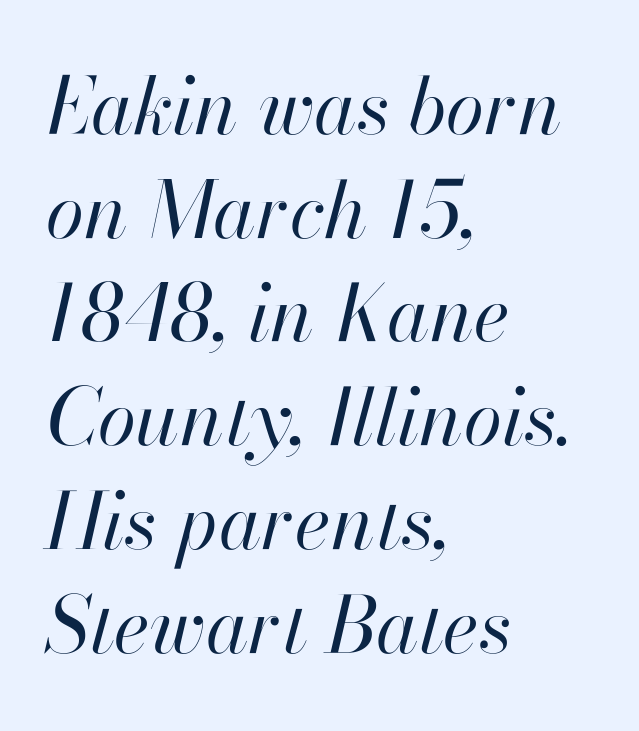
The image shows 78 px regular-weight type, italic (leaning right); set left-aligned, normal line spacing (1.33x), normal letter spacing, not underlined; high stroke contrast and a small x-height.
